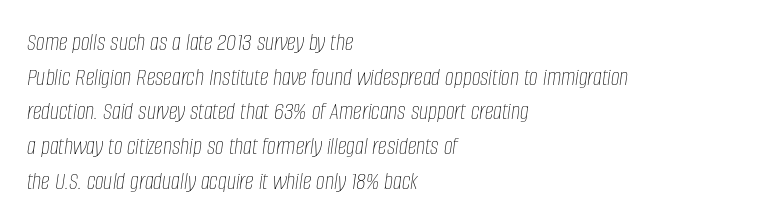
The image shows 25 px text type, italic (leaning right); set left-aligned, normal line spacing (1.39x), normal letter spacing, not underlined.
